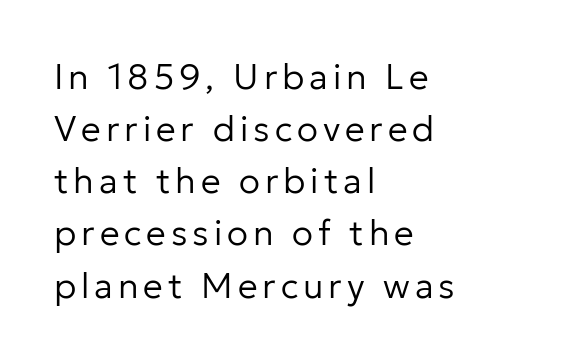
Q: Is the text bold? A: No.
Q: Is the text italic (slanted)? A: No, it is upright.
Q: Is the typeface a serif or a sans-serif typeface? A: Sans-serif.
Q: Is the text underlined? A: No.
Q: How is the paragraph aligned? A: Left-aligned.
Q: Is the spacing between lines tight, normal or loose? A: Normal.
Q: Width (condensed, normal, or wide)? A: Normal.
Q: Stroke contrast? A: Low.
Q: x-height? A: Medium.
Q: Monospaced? A: No.
